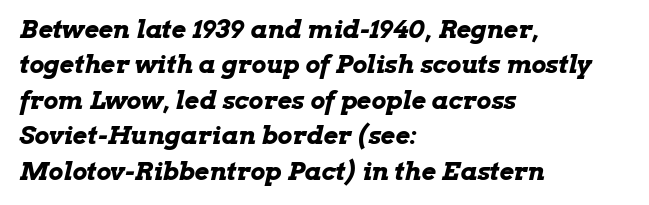
{"italic": "yes", "lean": "right", "slant_degrees": 13, "bold": "yes", "underline": "no", "align": "left", "line_spacing": "normal", "line_spacing_ratio": 1.42, "letter_spacing": "normal", "letter_spacing_em": 0.0, "glyph_px": 25}
